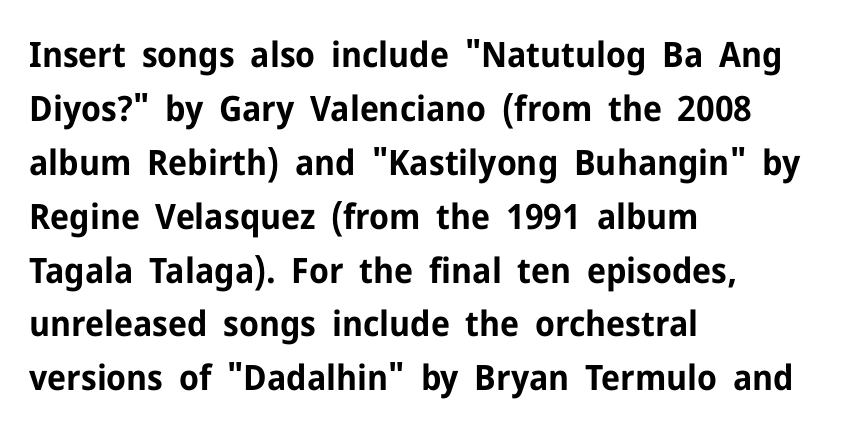
If you drew a line through each stem, it would be perfectly vertical. Character widths vary here, with narrow letters taking less room than wide ones. Students, this is bold: see how much ink each stroke carries. Line starts are locked; line ends wander. The baseline area is clear.
